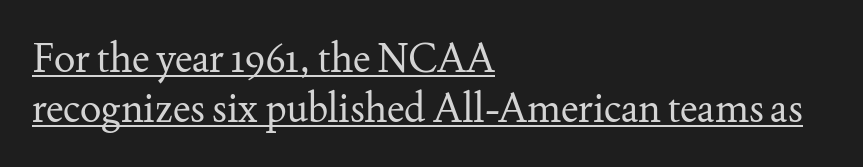
The words here are underlined. Letterform terminals end in serifs throughout the passage. Evenly set lines give the paragraph a standard silhouette. Proportional: the letters do not fall into vertical columns.
